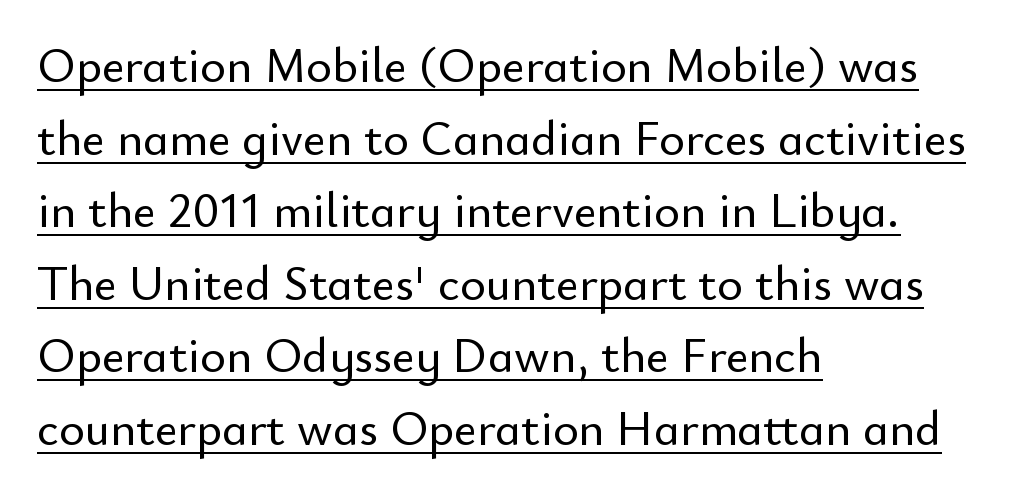
The image shows 49 px sans-serif type, upright; set left-aligned, normal line spacing (1.48x), normal letter spacing, underlined; low stroke contrast and a small x-height.
